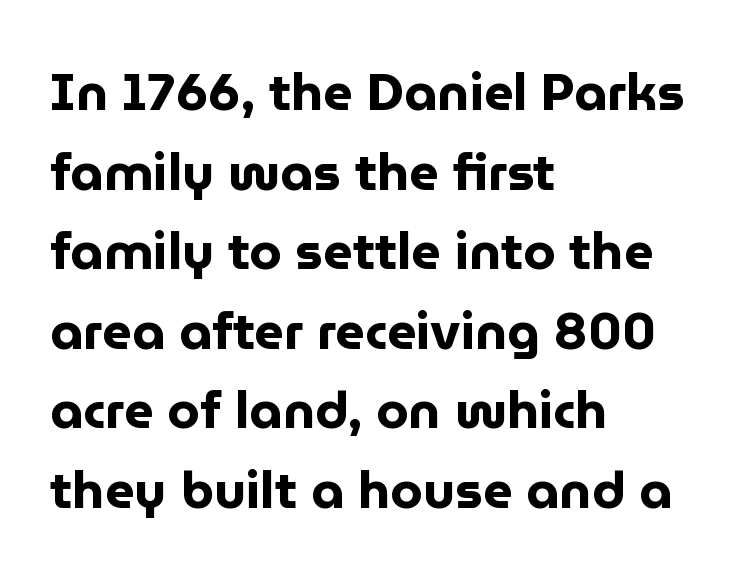
The image shows 52 px bold sans-serif type, upright; set left-aligned, normal line spacing (1.53x), normal letter spacing, not underlined; low stroke contrast and a medium x-height.
